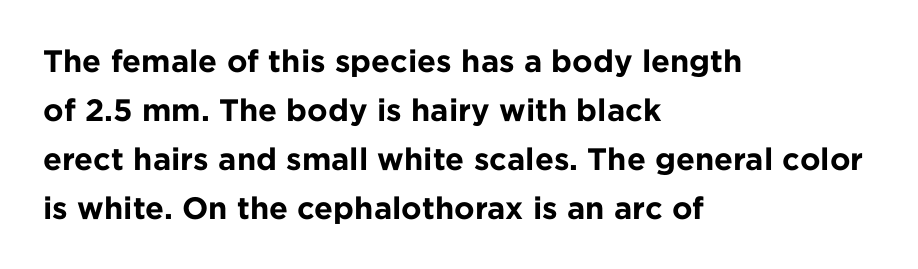
Q: Is the text bold? A: Yes.
Q: Is the text italic (slanted)? A: No, it is upright.
Q: Is the typeface a serif or a sans-serif typeface? A: Sans-serif.
Q: Is the text underlined? A: No.
Q: How is the paragraph aligned? A: Left-aligned.
Q: Is the spacing between letters normal or unusually wide? A: Normal.
Q: Is the spacing between lines tight, normal or loose? A: Normal.
Q: Width (condensed, normal, or wide)? A: Normal.
Q: Stroke contrast? A: Low.
Q: x-height? A: Medium.
Q: Monospaced? A: No.
